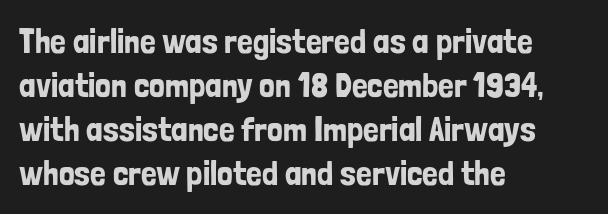
{"serif": "no", "italic": "no", "width": "condensed", "stroke_contrast": "low", "x_height": "medium", "monospaced": "no", "underline": "no", "align": "left", "line_spacing": "normal", "line_spacing_ratio": 1.26, "letter_spacing": "normal", "letter_spacing_em": 0.0, "glyph_px": 35}
